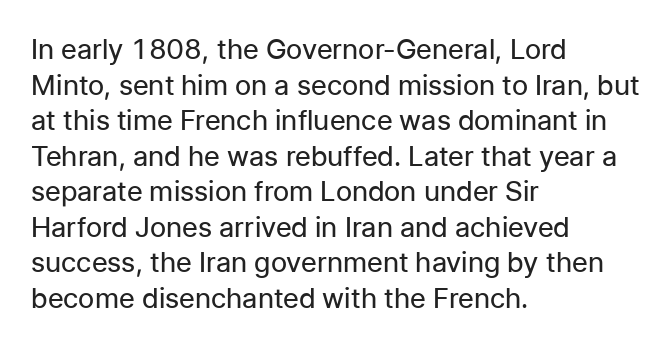
If you drew a ruler down the left edge, every line would touch it. The glyphs in this specimen are sans serif. Every character sits straight up, as roman type does. The gap between lines stays unmarked. Between one letter and the next there's only the usual sliver of space. Is this a fixed-width face? No — the glyphs have proportional, varying widths.
